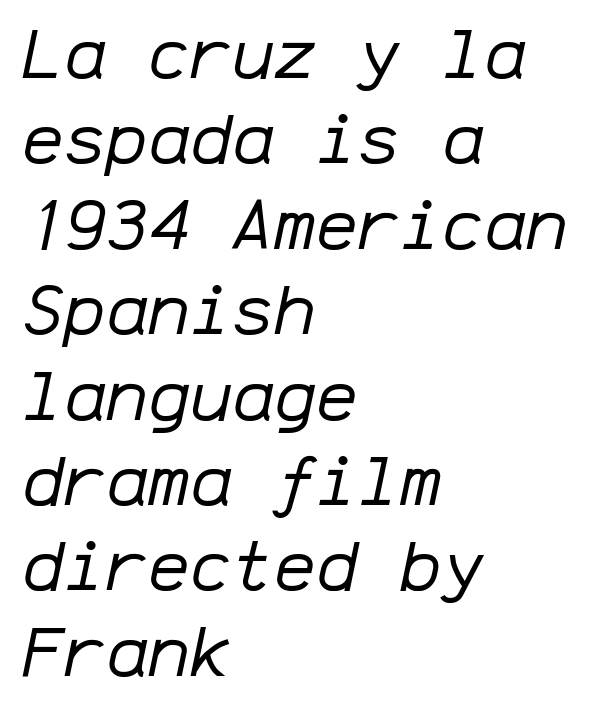
{"italic": "yes", "lean": "right", "slant_degrees": 12, "bold": "no", "weight": "regular", "width": "normal", "stroke_contrast": "low", "x_height": "medium", "monospaced": "yes", "underline": "no", "align": "left", "line_spacing_ratio": 1.22, "letter_spacing": "normal", "letter_spacing_em": 0.0, "glyph_px": 70}
